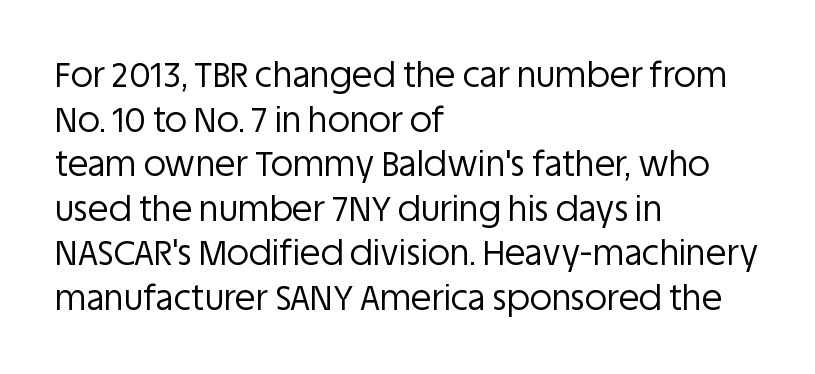
{"serif": "no", "italic": "no", "bold": "no", "weight": "regular", "width": "normal", "stroke_contrast": "low", "x_height": "large", "monospaced": "no", "underline": "no", "align": "left", "line_spacing": "normal", "line_spacing_ratio": 1.31, "letter_spacing": "normal", "letter_spacing_em": 0.0, "glyph_px": 34}
